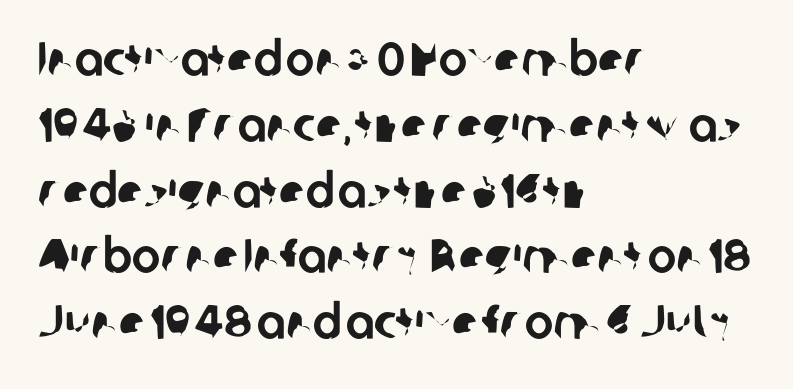
The image shows 48 px sans-serif type; set left-aligned, normal line spacing (1.37x), normal letter spacing, not underlined; low stroke contrast and a medium x-height.
